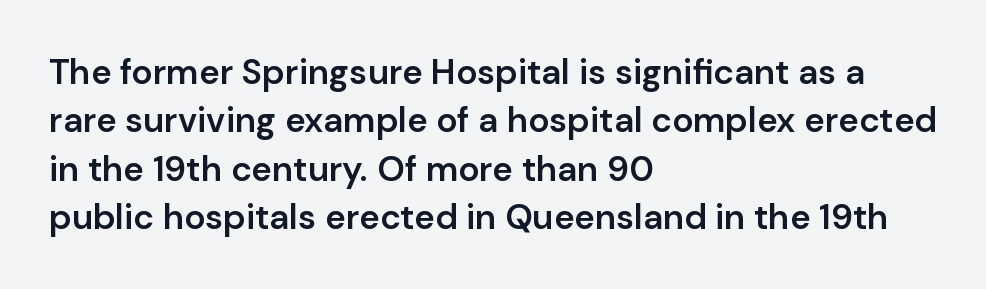
These lines were composed using upright roman letters. The space beneath each line is pristine and unruled. Teacher's note: observe the even left margin — that is flush-left alignment. These lines are composed in type without serifs. Stems and bowls a touch heavier than normal — semibold.
